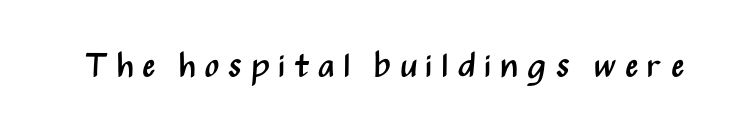
The image shows 34 px regular-weight, condensed sans-serif type, upright; set unusually wide letter spacing (+0.24 em), not underlined; medium stroke contrast and a medium x-height.
